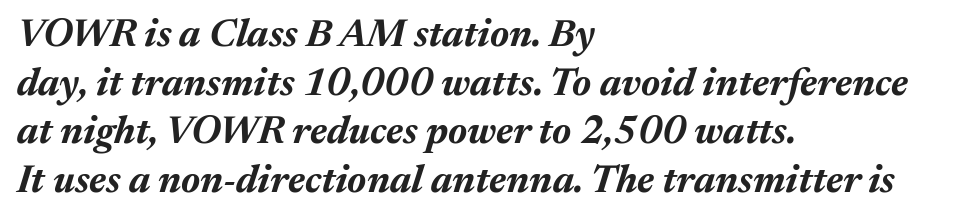
{"italic": "yes", "lean": "right", "slant_degrees": 17, "bold": "yes", "weight": "bold", "width": "normal", "stroke_contrast": "medium", "x_height": "medium", "monospaced": "no", "underline": "no", "align": "left", "line_spacing": "normal", "line_spacing_ratio": 1.25, "letter_spacing": "normal", "letter_spacing_em": 0.0, "glyph_px": 39}
